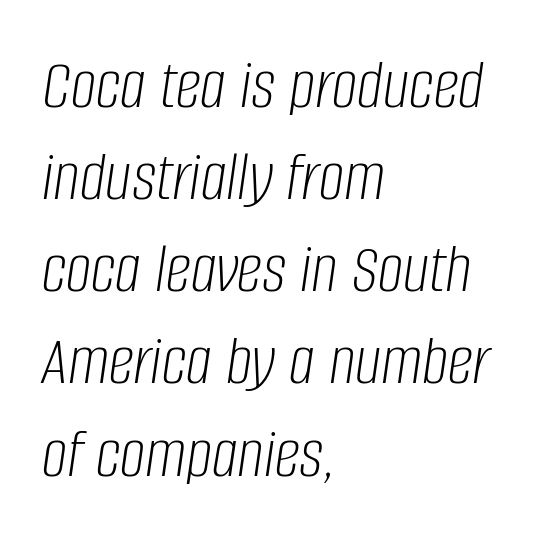
The face used here is rendered with its standard letterfit. The rendering uses natural spacing where letterforms have individual widths. How would I describe the line gaps? Plain and ordinary. No chunkiness to these letters — they're not bold. Anything drawn beneath the words? Only blank space.
